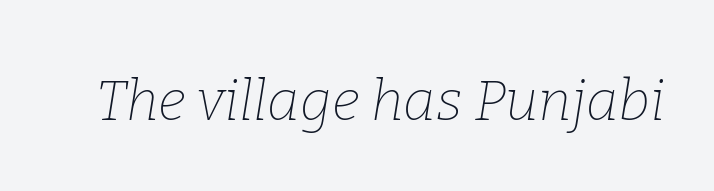
What stands out about the letter spacing? Nothing — it is the standard amount. Underline: absent. The characters display serif detailing at their extremities. A typesetter would call this proportional, since set widths differ per character. The typeface has the unassuming heft of standard copy or less. An italicized treatment has been applied to the whole sample.
